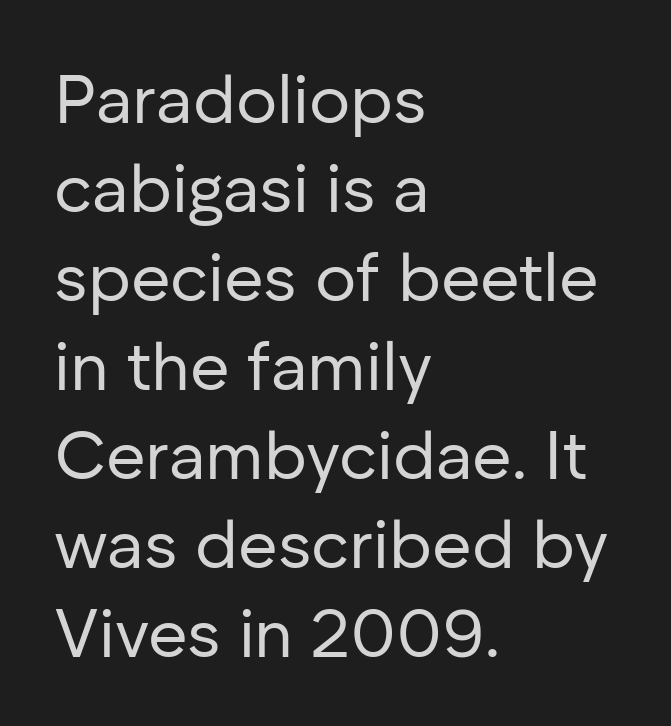
{"serif": "no", "italic": "no", "bold": "no", "weight": "regular", "width": "normal", "stroke_contrast": "low", "x_height": "medium", "monospaced": "no", "underline": "no", "align": "left", "line_spacing": "normal", "line_spacing_ratio": 1.31, "letter_spacing": "normal", "letter_spacing_em": 0.0, "glyph_px": 68}
